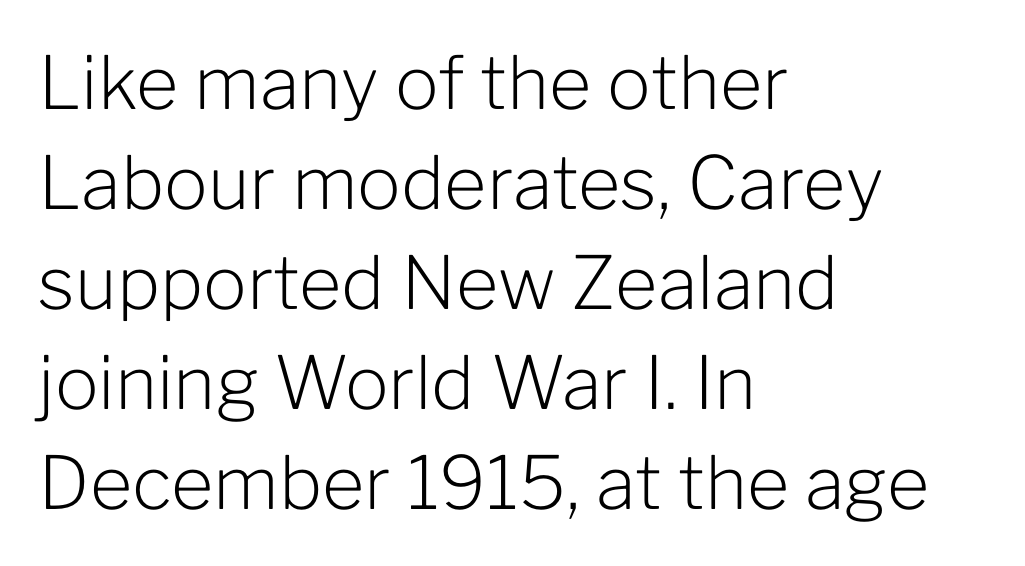
The letters advance in unequal steps, a hallmark of proportional type. The lines sit at an ordinary, default distance from one another. The letterforms sit at book weight or below. The strip under each line holds only bare page.
